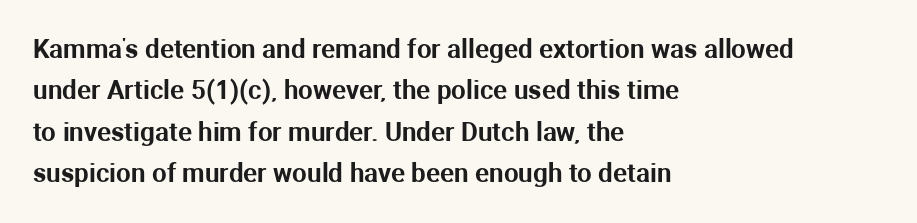
The image shows 26 px text type, upright; set left-aligned, normal line spacing (1.59x), normal letter spacing, not underlined.
